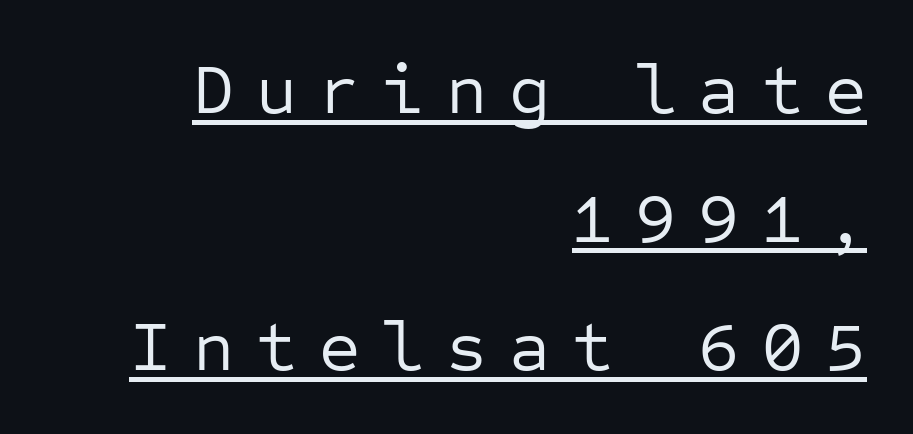
The image shows 71 px regular-weight sans-serif type, upright, monospaced; set right-aligned, line spacing 1.81x, unusually wide letter spacing (+0.31 em), underlined; low stroke contrast and a medium x-height.
